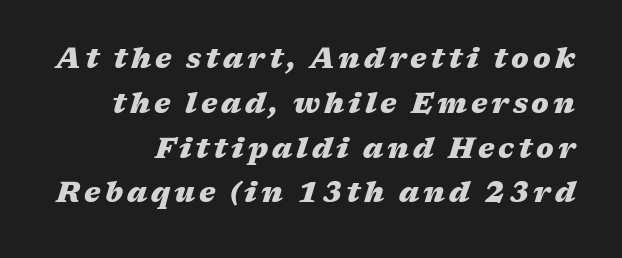
{"italic": "yes", "lean": "right", "slant_degrees": 17, "bold": "yes", "weight": "heavy", "width": "wide", "stroke_contrast": "medium", "x_height": "medium", "monospaced": "no", "underline": "no", "line_spacing": "normal", "line_spacing_ratio": 1.6, "glyph_px": 28}
